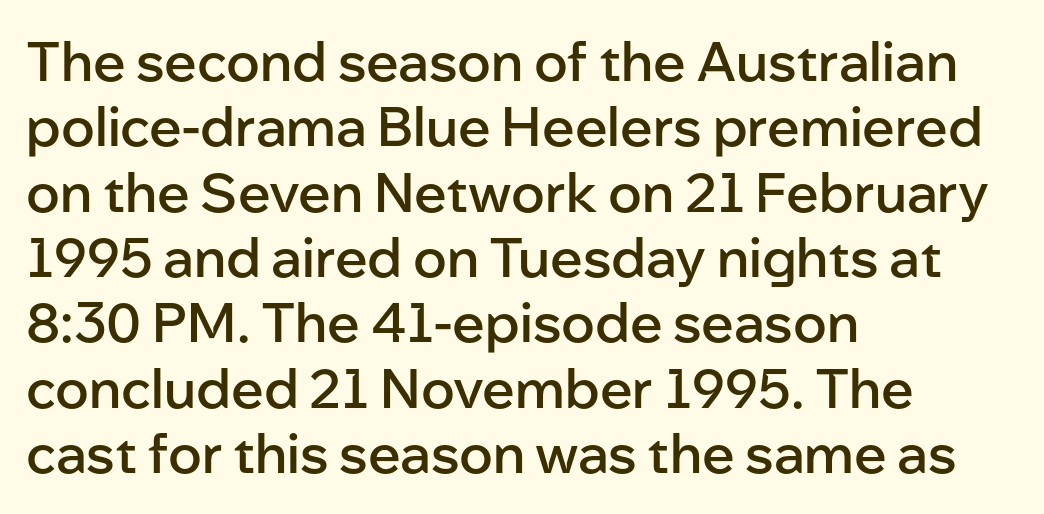
{"serif": "no", "italic": "no", "bold": "semi", "weight": "semibold", "width": "normal", "stroke_contrast": "low", "x_height": "medium", "monospaced": "no", "underline": "no", "align": "left", "line_spacing_ratio": 1.21, "letter_spacing": "normal", "letter_spacing_em": 0.0, "glyph_px": 54}
